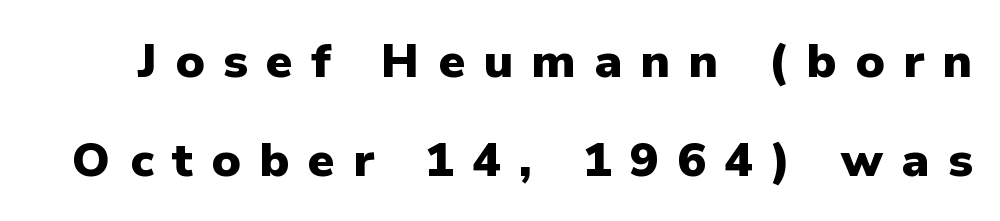
Q: Is the text bold? A: Yes.
Q: Is the text italic (slanted)? A: No, it is upright.
Q: Is the typeface a serif or a sans-serif typeface? A: Sans-serif.
Q: Is the text underlined? A: No.
Q: Is the spacing between letters normal or unusually wide? A: Unusually wide.
Q: Is the spacing between lines tight, normal or loose? A: Loose.
Q: Width (condensed, normal, or wide)? A: Normal.
Q: Stroke contrast? A: Low.
Q: x-height? A: Medium.
Q: Monospaced? A: No.
